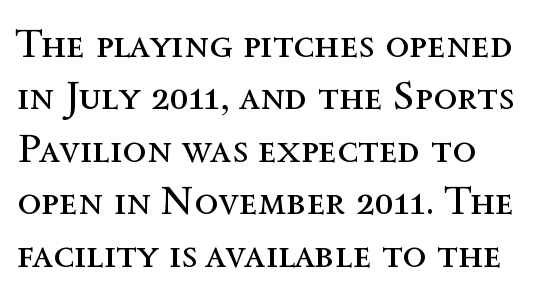
{"italic": "no", "bold": "no", "weight": "regular", "width": "normal", "x_height": "medium", "monospaced": "no", "underline": "no", "line_spacing": "normal", "line_spacing_ratio": 1.31, "letter_spacing": "normal", "letter_spacing_em": 0.0, "glyph_px": 40}
